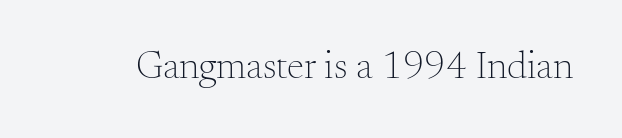
{"serif": "yes", "italic": "no", "bold": "no", "weight": "light", "width": "normal", "stroke_contrast": "medium", "x_height": "small", "monospaced": "no", "underline": "no", "letter_spacing": "normal", "letter_spacing_em": 0.0, "glyph_px": 39}
